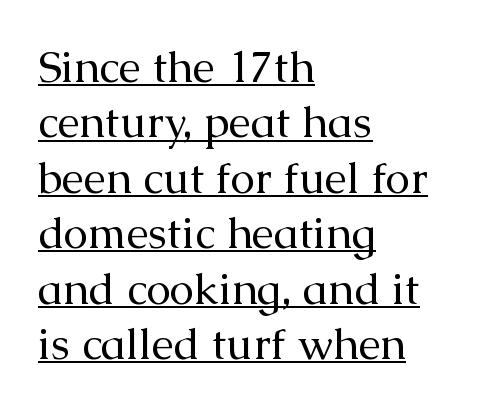
The image shows 44 px regular-weight serif type, upright; set left-aligned, normal line spacing (1.26x), normal letter spacing, underlined; medium stroke contrast and a medium x-height.
